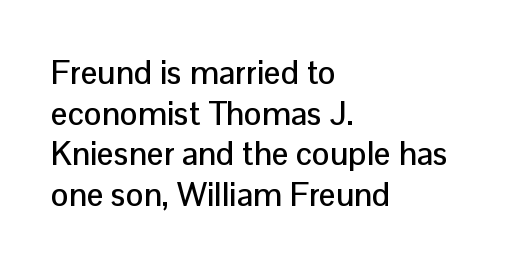
Q: Is the text italic (slanted)? A: No, it is upright.
Q: Is the typeface a serif or a sans-serif typeface? A: Sans-serif.
Q: Is the text underlined? A: No.
Q: How is the paragraph aligned? A: Left-aligned.
Q: Is the spacing between letters normal or unusually wide? A: Normal.
Q: Width (condensed, normal, or wide)? A: Normal.
Q: Stroke contrast? A: Low.
Q: x-height? A: Medium.
Q: Monospaced? A: No.
